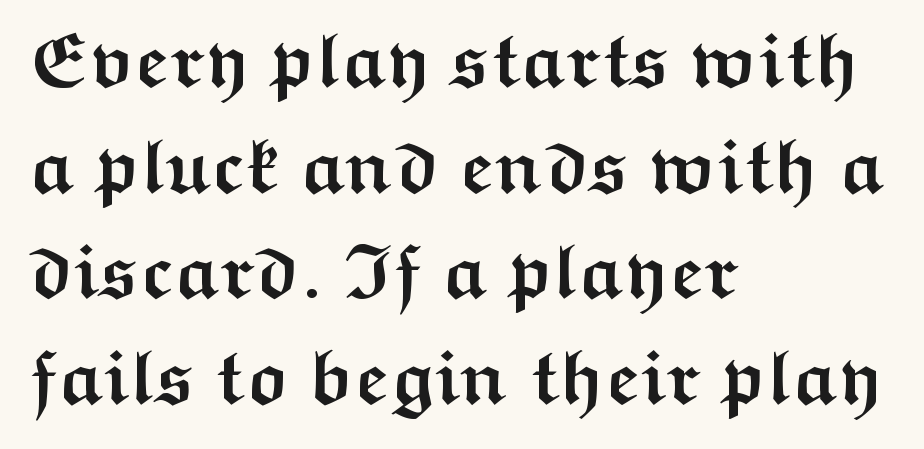
Q: Is the text bold? A: Yes.
Q: Is the text italic (slanted)? A: No, it is upright.
Q: Is the typeface a serif or a sans-serif typeface? A: Sans-serif.
Q: Is the text underlined? A: No.
Q: How is the paragraph aligned? A: Left-aligned.
Q: Is the spacing between letters normal or unusually wide? A: Normal.
Q: Is the spacing between lines tight, normal or loose? A: Normal.
Q: Width (condensed, normal, or wide)? A: Wide.
Q: Stroke contrast? A: Medium.
Q: x-height? A: Medium.
Q: Monospaced? A: No.
